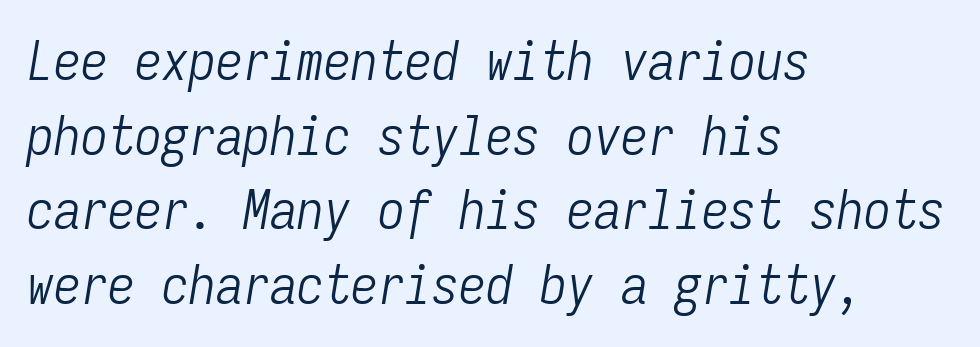
Q: Is the text bold? A: No.
Q: Is the text italic (slanted)? A: Yes, it leans right by about 9 degrees.
Q: Is the text underlined? A: No.
Q: How is the paragraph aligned? A: Left-aligned.
Q: Is the spacing between letters normal or unusually wide? A: Normal.
Q: Is the spacing between lines tight, normal or loose? A: Normal.
Q: Width (condensed, normal, or wide)? A: Condensed.
Q: Stroke contrast? A: Low.
Q: x-height? A: Medium.
Q: Monospaced? A: Yes.
